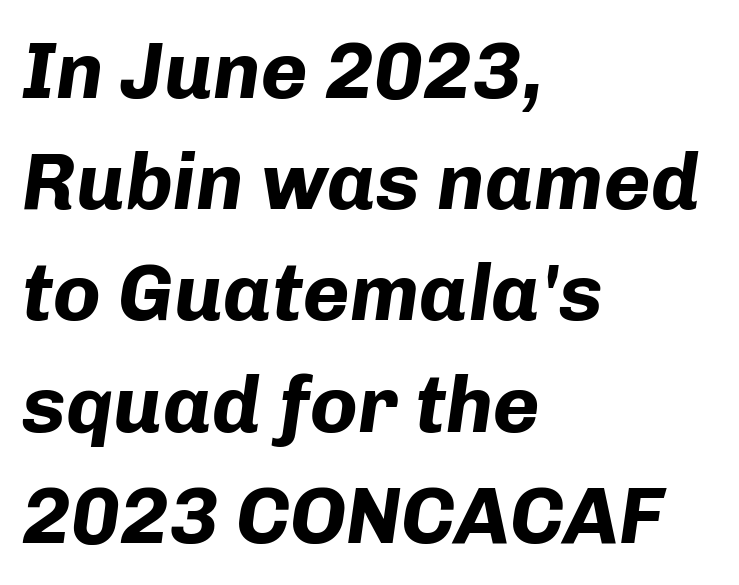
Q: Is the text bold? A: Yes.
Q: Is the text italic (slanted)? A: Yes, it leans right by about 8 degrees.
Q: Is the text underlined? A: No.
Q: How is the paragraph aligned? A: Left-aligned.
Q: Is the spacing between letters normal or unusually wide? A: Normal.
Q: Is the spacing between lines tight, normal or loose? A: Normal.
Q: Width (condensed, normal, or wide)? A: Normal.
Q: Stroke contrast? A: Low.
Q: x-height? A: Medium.
Q: Monospaced? A: No.
